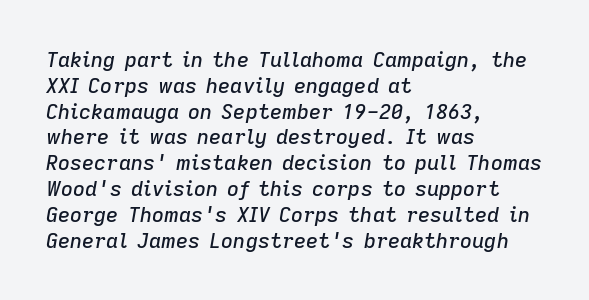
{"italic": "yes", "lean": "right", "slant_degrees": 9, "underline": "no", "align": "left", "line_spacing_ratio": 1.23, "letter_spacing": "normal", "letter_spacing_em": 0.0, "glyph_px": 21}
